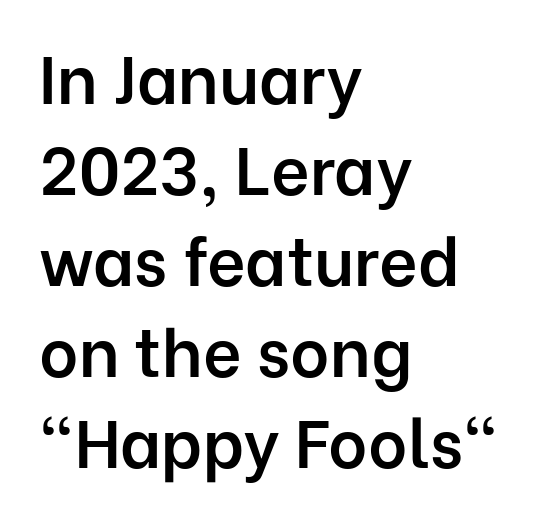
Q: Is the text bold? A: Semi-bold.
Q: Is the text italic (slanted)? A: No, it is upright.
Q: Is the typeface a serif or a sans-serif typeface? A: Sans-serif.
Q: Is the text underlined? A: No.
Q: How is the paragraph aligned? A: Left-aligned.
Q: Is the spacing between letters normal or unusually wide? A: Normal.
Q: Is the spacing between lines tight, normal or loose? A: Normal.
Q: Width (condensed, normal, or wide)? A: Normal.
Q: Stroke contrast? A: Low.
Q: x-height? A: Medium.
Q: Monospaced? A: No.
